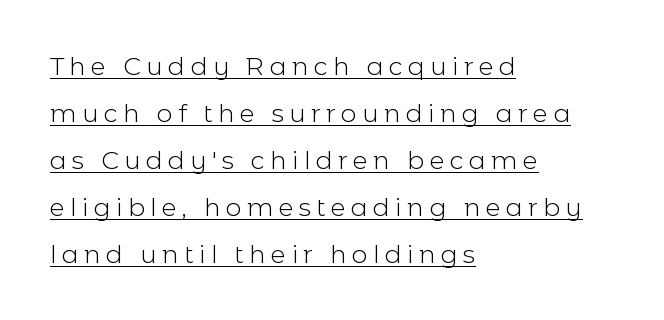
The image shows 25 px text type, upright; set left-aligned, line spacing 1.88x, unusually wide letter spacing (+0.21 em), underlined.
